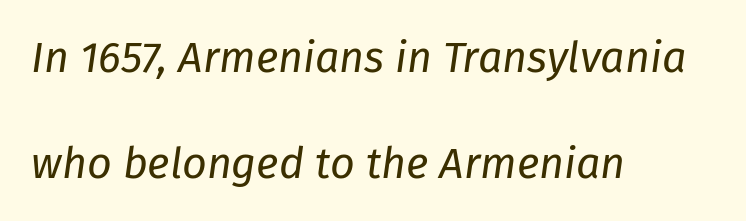
Varying glyph widths throughout — classic text-font behaviour. Lines of text with bare space underneath. The space between consecutive lines is lavish. You can tell it's italic because the verticals aren't actually vertical. Heaviness? Minimal to ordinary, like unemphasized prose. The passage is arranged the way most books set body copy — flush left.
